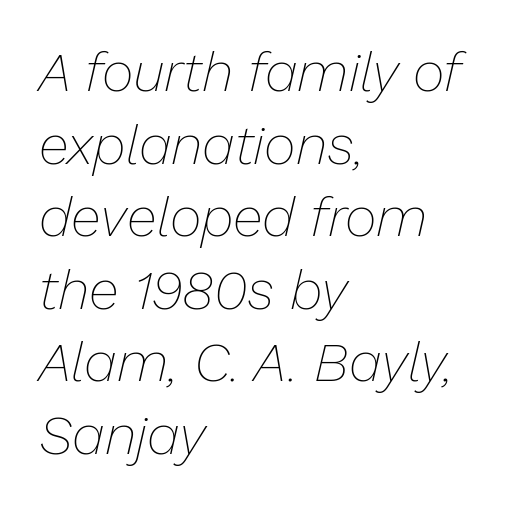
A classic flush-left, rag-right setting is used for this passage. The baseline area is clear. You could not count columns in this text — the font is proportionally spaced. Looking at the ascenders, they clearly lean.
